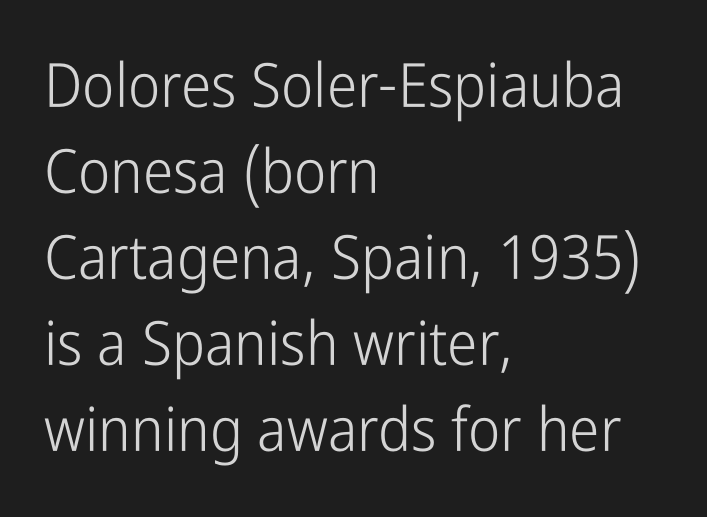
{"serif": "no", "italic": "no", "bold": "no", "weight": "light", "width": "condensed", "stroke_contrast": "low", "x_height": "medium", "monospaced": "no", "underline": "no", "align": "left", "line_spacing": "normal", "line_spacing_ratio": 1.41, "letter_spacing": "normal", "letter_spacing_em": 0.0, "glyph_px": 61}
